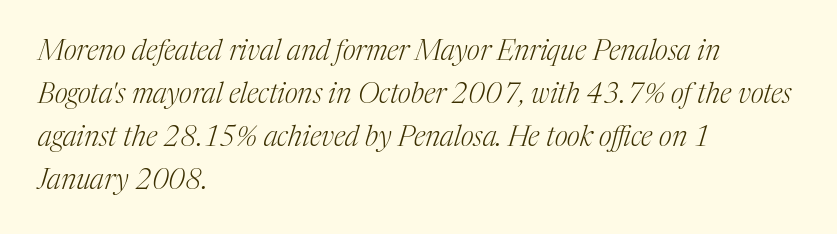
The image shows 28 px light serif type, italic (leaning right); set left-aligned, normal line spacing (1.53x), normal letter spacing, not underlined; medium stroke contrast and a medium x-height.
